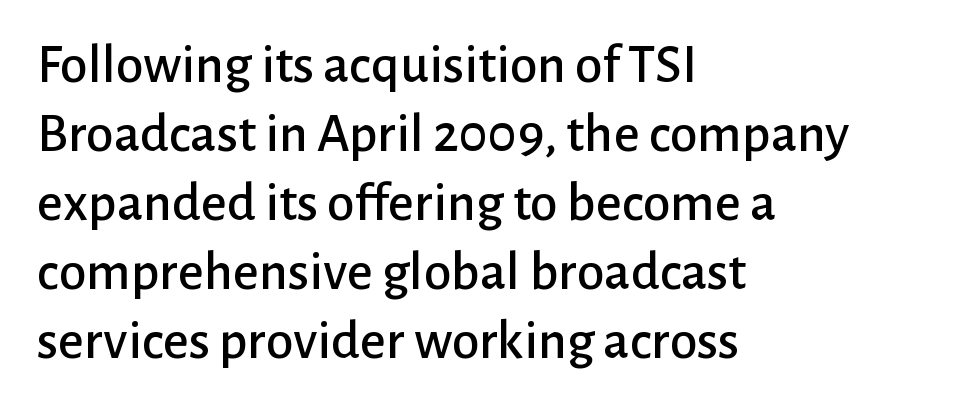
Posture: upright roman. The paragraph has a hard left edge and a soft right edge. Is this a sans? Yes — the strokes have no serifs. Note the varied advance widths — an 'i' is clearly narrower than an 'm'. Check the space under the baseline: it is left empty.
